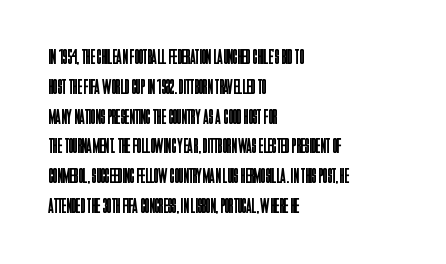
Q: Is the text bold? A: No.
Q: Is the text italic (slanted)? A: No, it is upright.
Q: Is the text underlined? A: No.
Q: How is the paragraph aligned? A: Left-aligned.
Q: Is the spacing between letters normal or unusually wide? A: Normal.
Q: Is the spacing between lines tight, normal or loose? A: Normal.
